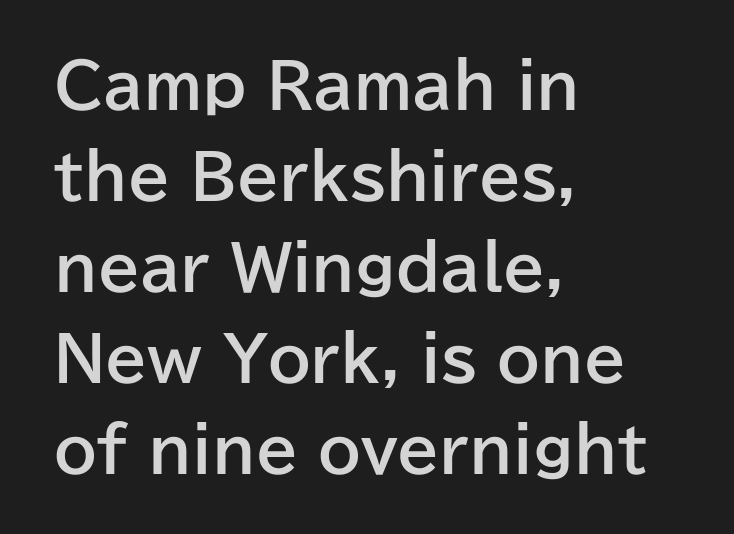
The image shows 61 px bold sans-serif type, upright; set left-aligned, normal line spacing (1.49x), normal letter spacing, not underlined; low stroke contrast and a medium x-height.
